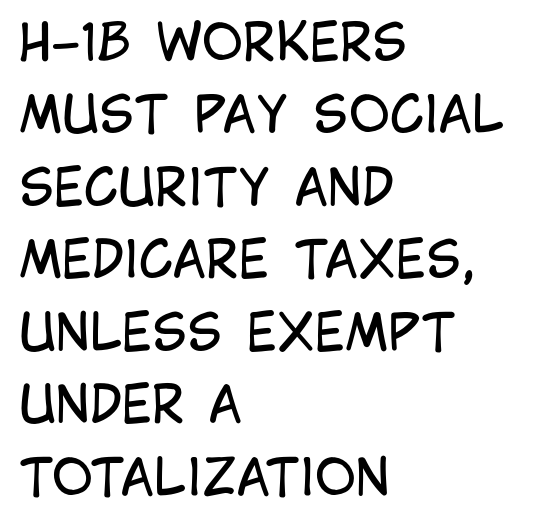
The paragraph has a hard left edge and a soft right edge. Standard letterfit; no display-style spreading of the glyphs. Each row of text sits above clean, open space. Proportional: the letters do not fall into vertical columns. The passage shown is typeset with a sans-serif family. No chunkiness to these letters — they're not bold.
